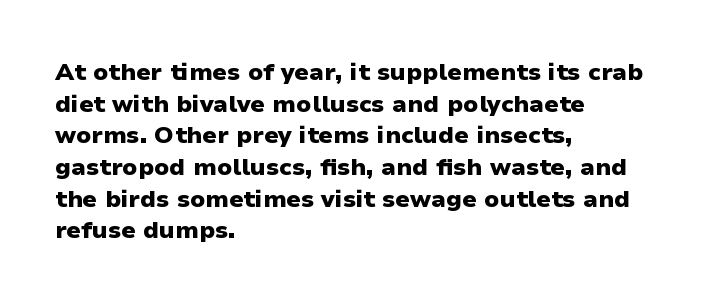
The image shows 24 px bold type, upright; set left-aligned, normal line spacing (1.32x), normal letter spacing, not underlined.
